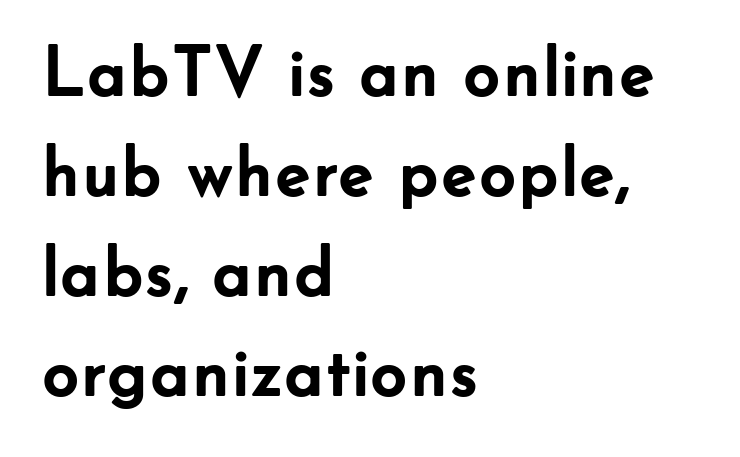
{"serif": "no", "italic": "no", "bold": "yes", "weight": "semibold", "width": "normal", "stroke_contrast": "low", "x_height": "small", "monospaced": "no", "underline": "no", "align": "left", "line_spacing": "normal", "line_spacing_ratio": 1.39, "letter_spacing": "normal", "letter_spacing_em": 0.0, "glyph_px": 72}
